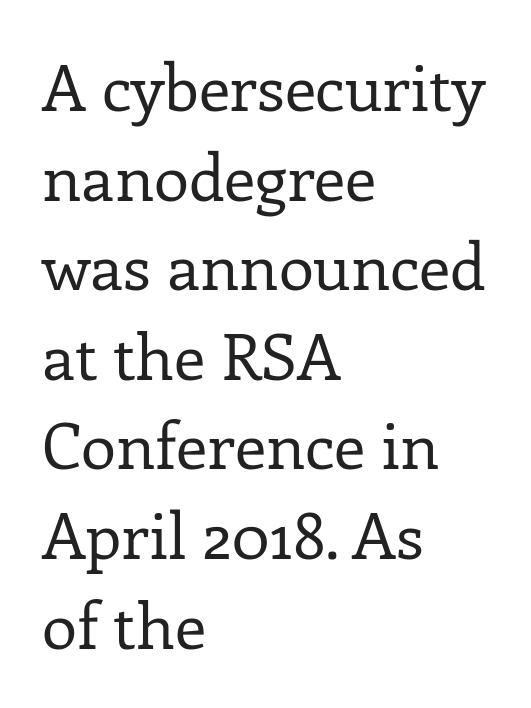
Q: Is the text bold? A: No.
Q: Is the text italic (slanted)? A: No, it is upright.
Q: Is the typeface a serif or a sans-serif typeface? A: Serif.
Q: Is the text underlined? A: No.
Q: How is the paragraph aligned? A: Left-aligned.
Q: Is the spacing between letters normal or unusually wide? A: Normal.
Q: Is the spacing between lines tight, normal or loose? A: Normal.
Q: Width (condensed, normal, or wide)? A: Normal.
Q: Stroke contrast? A: Low.
Q: x-height? A: Medium.
Q: Monospaced? A: No.
